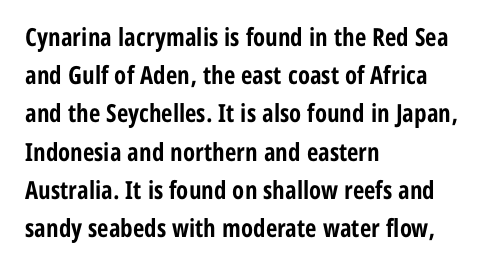
{"italic": "no", "bold": "yes", "underline": "no", "align": "left", "line_spacing": "normal", "line_spacing_ratio": 1.53, "letter_spacing": "normal", "letter_spacing_em": 0.0, "glyph_px": 25}
